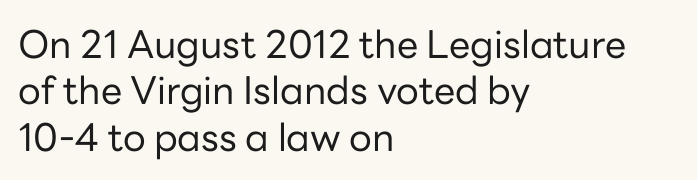
Inter-character spacing is left at the font's built-in metrics. Left-aligned paragraph, ragged on the right. The passage shown is typed in a proportional face where columns would drift. Grotesque or geometric, the face here clearly has no serifs. Characters remain perfectly vertical along every line.
